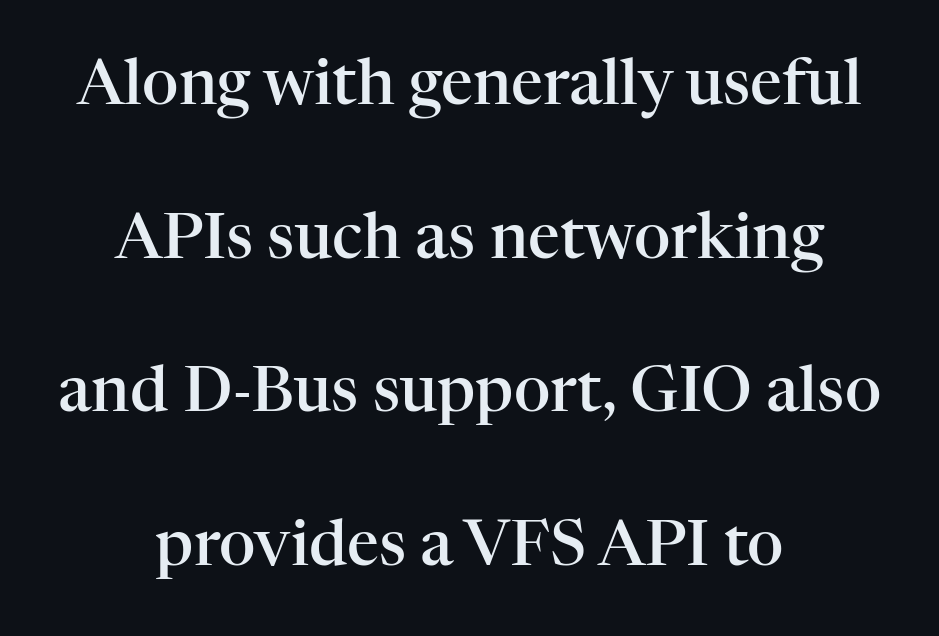
{"serif": "yes", "italic": "no", "bold": "semi", "weight": "semibold", "width": "normal", "stroke_contrast": "high", "x_height": "medium", "monospaced": "no", "underline": "no", "align": "center", "line_spacing": "loose", "line_spacing_ratio": 2.44, "letter_spacing": "normal", "letter_spacing_em": 0.0, "glyph_px": 63}
